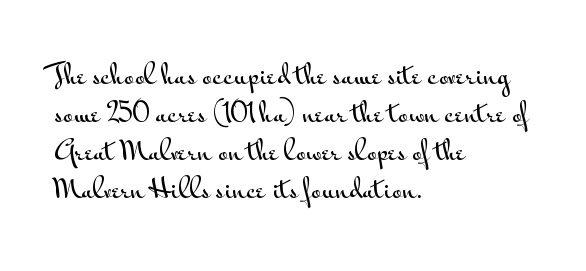
No extra tracking has been applied to these lines. Students, observe: this is what conventionally led text looks like. The rendering anchors every line to the left-hand side. Just letters on the line, the space beneath them empty.
